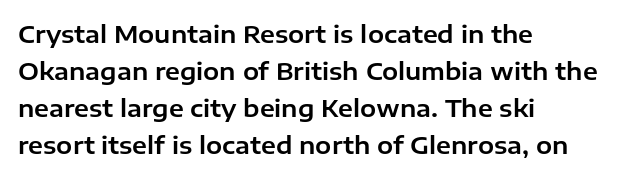
This is roman type, the default non-slanted kind. The lines in this sample share a left origin and differ only in where they stop. Glance below the letters and you will spot only blank space. The line-height multiplier appears to be the usual default. No extra tracking has been applied to these lines.
